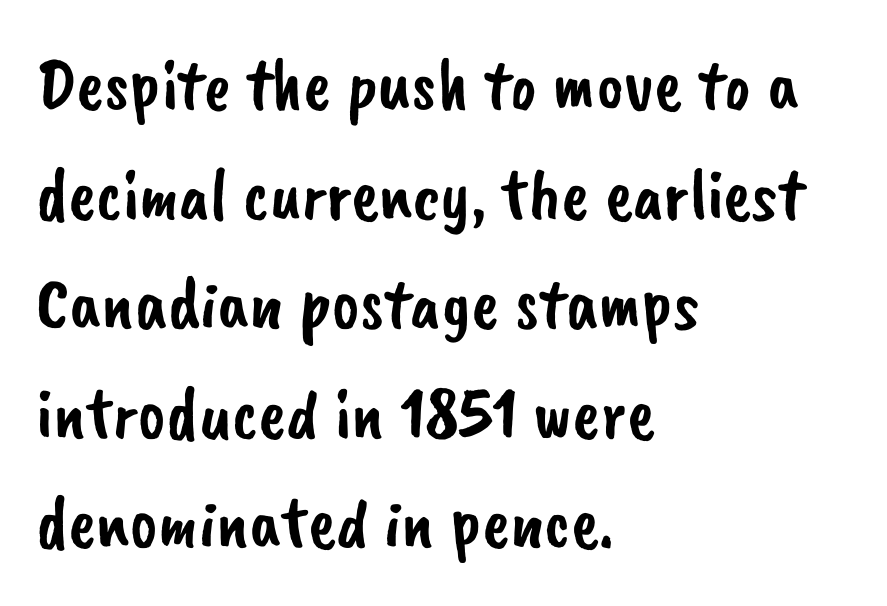
Spacing between characters is what you'd get straight out of the box. Think of a printed novel: that variable character pitch is what you see here. The rag falls on the right side of this text block. Observe the absence of serifs on each vertical stroke in this sample. The passage shown stacks its lines at a standard gap.
